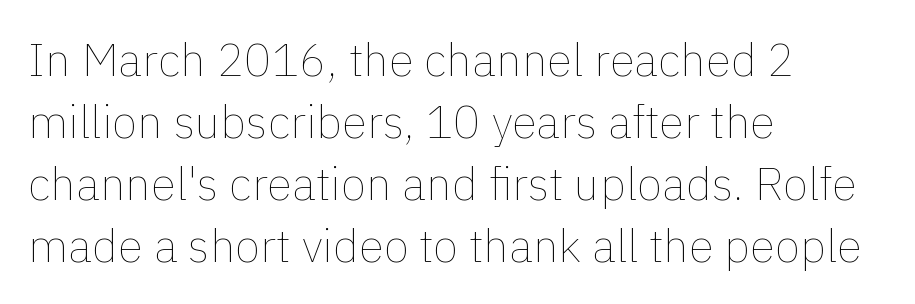
Q: Is the text bold? A: No.
Q: Is the text italic (slanted)? A: No, it is upright.
Q: Is the text underlined? A: No.
Q: How is the paragraph aligned? A: Left-aligned.
Q: Is the spacing between letters normal or unusually wide? A: Normal.
Q: Is the spacing between lines tight, normal or loose? A: Normal.
Q: Width (condensed, normal, or wide)? A: Normal.
Q: x-height? A: Medium.
Q: Monospaced? A: No.
